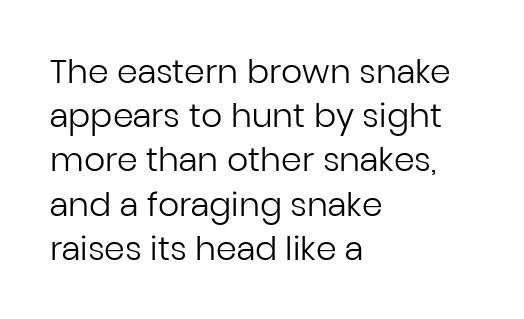
{"serif": "no", "italic": "no", "bold": "no", "weight": "regular", "width": "normal", "stroke_contrast": "low", "x_height": "medium", "monospaced": "no", "underline": "no", "align": "left", "line_spacing": "normal", "line_spacing_ratio": 1.34, "letter_spacing": "normal", "letter_spacing_em": 0.0, "glyph_px": 33}
